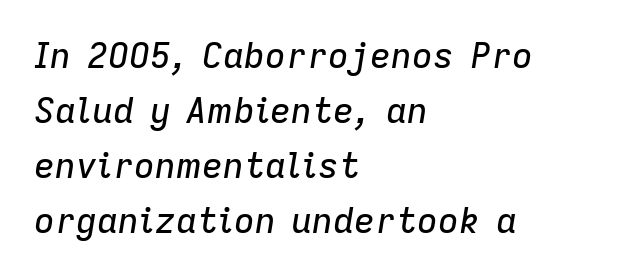
The image shows 35 px text type, italic (leaning right); set left-aligned, normal line spacing (1.57x), normal letter spacing, not underlined; low stroke contrast and a medium x-height.
